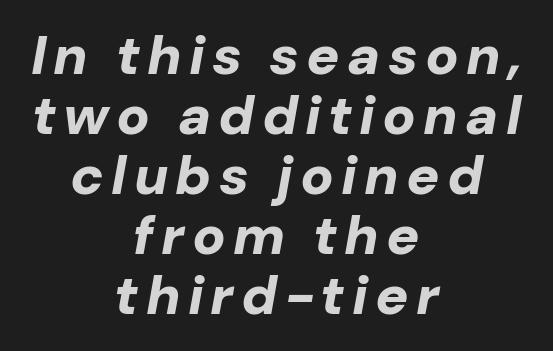
{"italic": "yes", "lean": "right", "slant_degrees": 10, "bold": "yes", "weight": "bold", "width": "normal", "stroke_contrast": "low", "x_height": "medium", "monospaced": "no", "underline": "no", "align": "center", "line_spacing": "tight", "line_spacing_ratio": 1.09, "glyph_px": 55}
